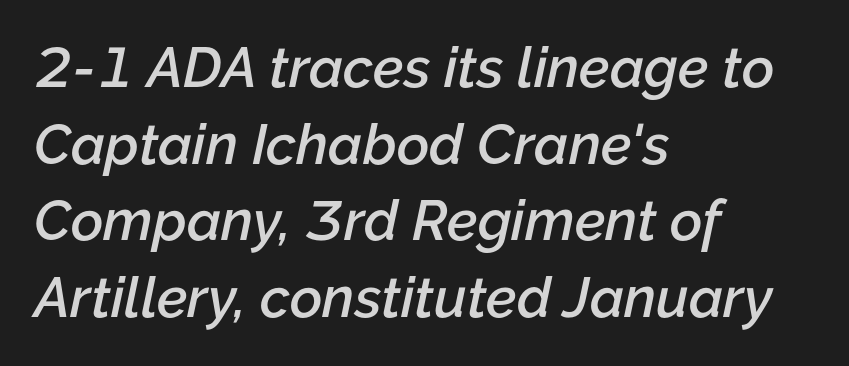
{"italic": "yes", "lean": "right", "slant_degrees": 12, "bold": "semi", "weight": "semibold", "width": "normal", "stroke_contrast": "low", "x_height": "medium", "monospaced": "no", "underline": "no", "align": "left", "line_spacing": "normal", "line_spacing_ratio": 1.37, "letter_spacing": "normal", "letter_spacing_em": 0.0, "glyph_px": 56}
